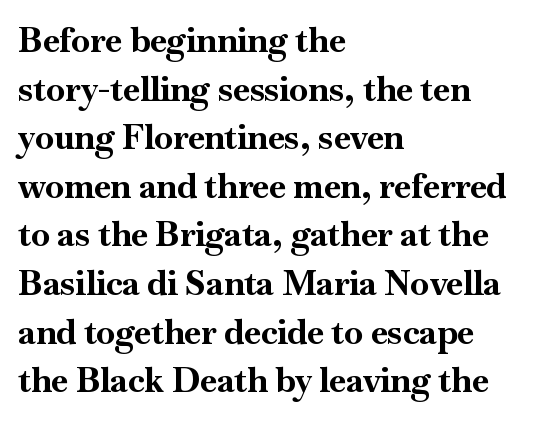
This sample uses plain, unmodified letter spacing. Font category for this specimen: serif. Italic: no, the glyphs are upright roman. A bare baseline throughout the passage. Successive baselines arrive at the customary interval. Spacing verdict: proportional, widths tailored to each character.
